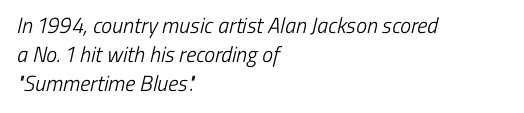
Q: Is the text bold? A: No.
Q: Is the text underlined? A: No.
Q: How is the paragraph aligned? A: Left-aligned.
Q: Is the spacing between letters normal or unusually wide? A: Normal.
Q: Is the spacing between lines tight, normal or loose? A: Normal.
